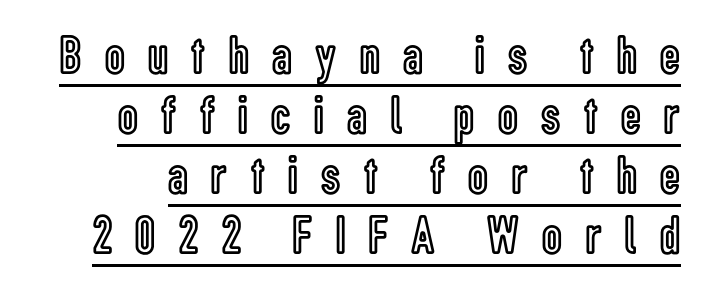
Q: Is the text italic (slanted)? A: No, it is upright.
Q: Is the text underlined? A: Yes.
Q: Is the spacing between letters normal or unusually wide? A: Unusually wide.
Q: Is the spacing between lines tight, normal or loose? A: Tight.
Q: Width (condensed, normal, or wide)? A: Condensed.
Q: x-height? A: Medium.
Q: Monospaced? A: No.
